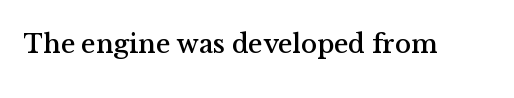
Q: Is the text italic (slanted)? A: No, it is upright.
Q: Is the text underlined? A: No.
Q: Is the spacing between letters normal or unusually wide? A: Normal.
